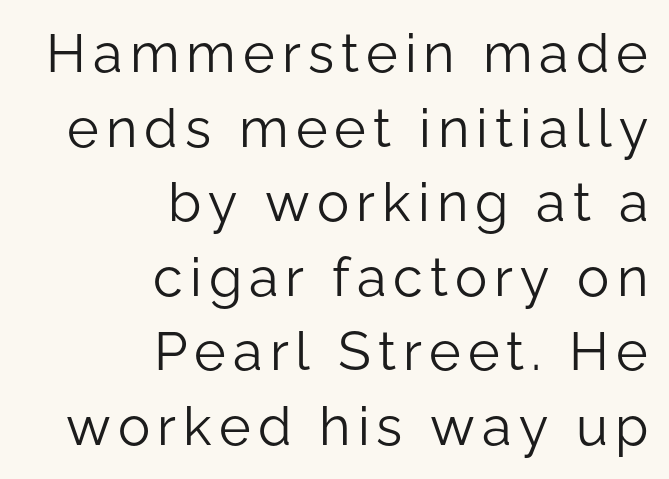
{"serif": "no", "italic": "no", "bold": "no", "weight": "light", "width": "normal", "stroke_contrast": "low", "x_height": "medium", "monospaced": "no", "underline": "no", "align": "right", "line_spacing": "normal", "line_spacing_ratio": 1.38, "glyph_px": 54}
